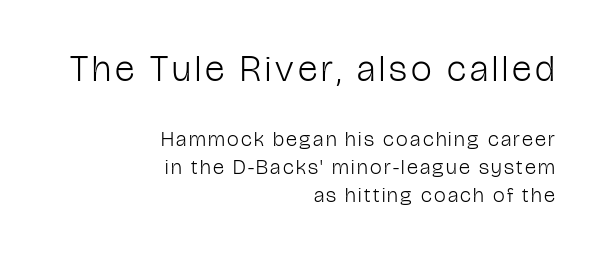
Check where the strokes stop: nothing finishes them off — pure sans. Compare the two chunks: the upper has the greater cap height. The weight would be labelled regular, book, light, or lighter still. Rendered with straight, roman letterforms.
